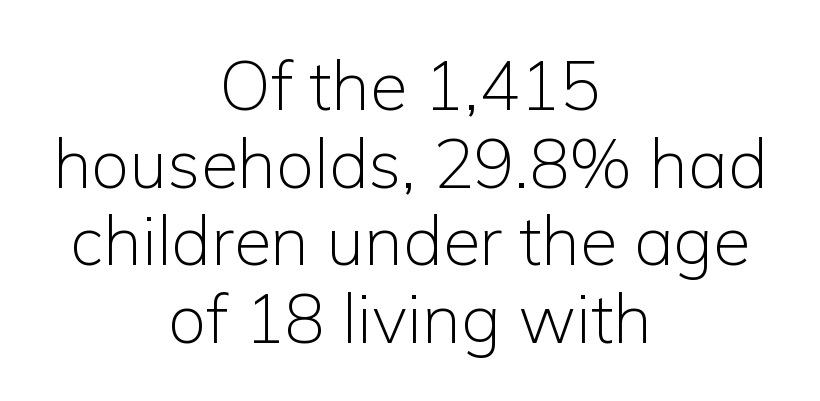
The image shows 68 px light sans-serif type, upright; set centered, tight line spacing (1.14x), normal letter spacing, not underlined; low stroke contrast and a medium x-height.
